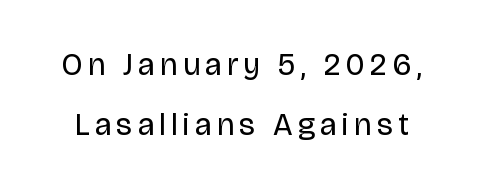
The image shows 31 px regular-weight sans-serif type, upright; set loose line spacing (1.92x), not underlined; low stroke contrast and a large x-height.
